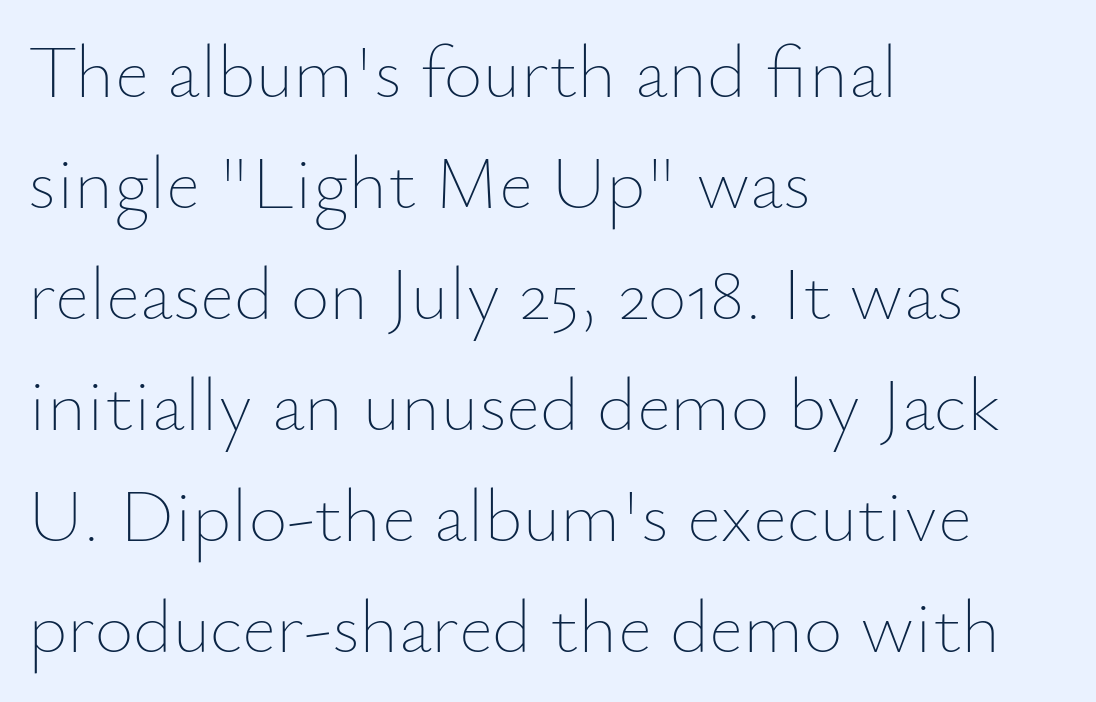
Q: Is the text bold? A: No.
Q: Is the text italic (slanted)? A: No, it is upright.
Q: Is the text underlined? A: No.
Q: How is the paragraph aligned? A: Left-aligned.
Q: Is the spacing between letters normal or unusually wide? A: Normal.
Q: Is the spacing between lines tight, normal or loose? A: Normal.
Q: Width (condensed, normal, or wide)? A: Normal.
Q: Stroke contrast? A: Low.
Q: x-height? A: Small.
Q: Monospaced? A: No.
